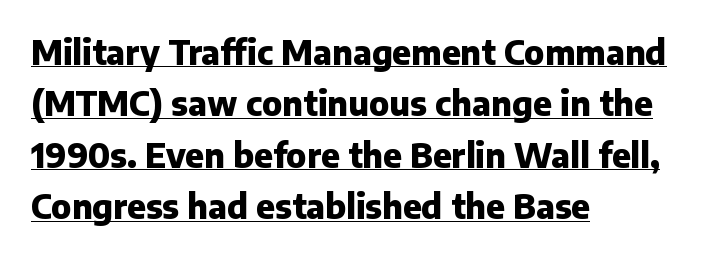
Posture: vertical. Weight: bold. Quick note: underline on. Horizontally, the lines are justified to the leading edge only.
